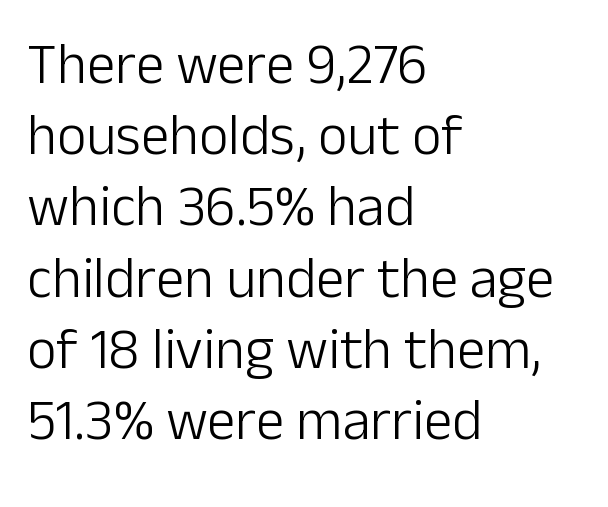
Q: Is the text bold? A: No.
Q: Is the text italic (slanted)? A: No, it is upright.
Q: Is the typeface a serif or a sans-serif typeface? A: Sans-serif.
Q: Is the text underlined? A: No.
Q: How is the paragraph aligned? A: Left-aligned.
Q: Is the spacing between letters normal or unusually wide? A: Normal.
Q: Is the spacing between lines tight, normal or loose? A: Normal.
Q: Width (condensed, normal, or wide)? A: Normal.
Q: Stroke contrast? A: Low.
Q: x-height? A: Medium.
Q: Monospaced? A: No.
